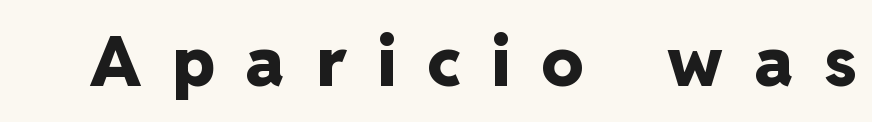
Q: Is the text bold? A: Yes.
Q: Is the text italic (slanted)? A: No, it is upright.
Q: Is the typeface a serif or a sans-serif typeface? A: Sans-serif.
Q: Is the text underlined? A: No.
Q: Is the spacing between letters normal or unusually wide? A: Unusually wide.
Q: Width (condensed, normal, or wide)? A: Normal.
Q: Stroke contrast? A: Low.
Q: x-height? A: Medium.
Q: Monospaced? A: No.
